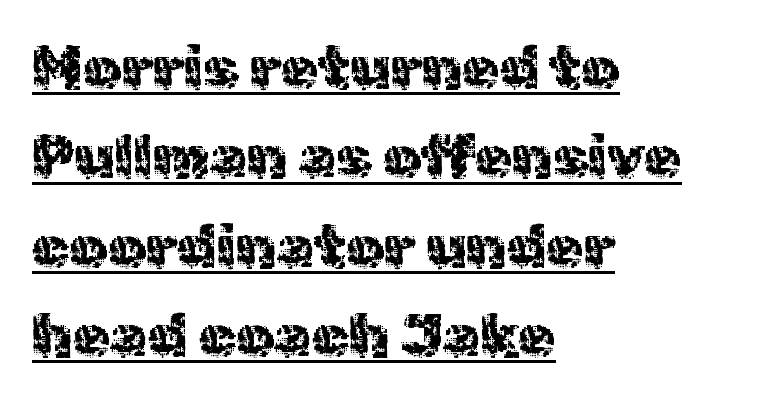
{"serif": "no", "italic": "no", "width": "normal", "x_height": "medium", "monospaced": "no", "underline": "yes", "align": "left", "line_spacing": "normal", "line_spacing_ratio": 1.49, "letter_spacing": "normal", "letter_spacing_em": 0.0, "glyph_px": 60}
